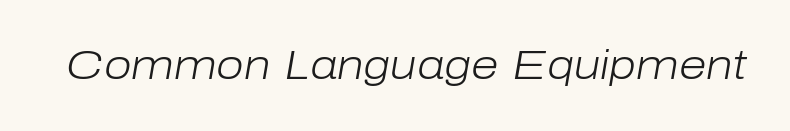
Compared with ordinary roman type, these characters are visibly tilted. How are the letters spaced? Ordinarily, with no added tracking. No heavy texture on the line: the type isn't bold. Here the designer chose a conventional face with non-uniform glyph widths. The baseline area is clear.
